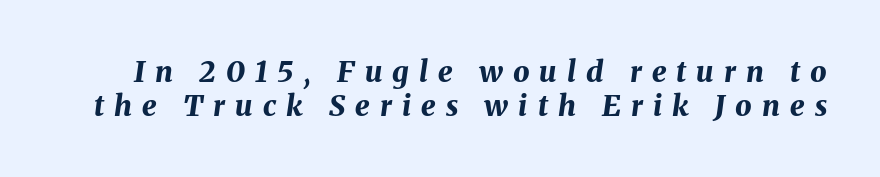
The passage shown is not underscored anywhere. Caption: expanded tracking, letters set apart. In terms of weight, the rendering is a true, heavy bold. These lines were composed using italics. Is this a fixed-width face? No — the glyphs have proportional, varying widths.
